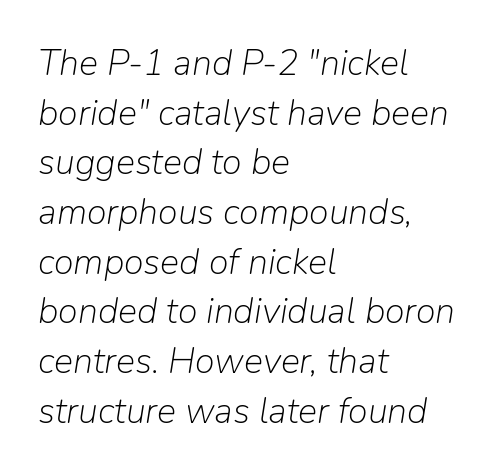
{"italic": "yes", "lean": "right", "slant_degrees": 9, "bold": "no", "weight": "light", "width": "normal", "stroke_contrast": "low", "x_height": "medium", "monospaced": "no", "underline": "no", "align": "left", "line_spacing": "normal", "line_spacing_ratio": 1.38, "letter_spacing": "normal", "letter_spacing_em": 0.0, "glyph_px": 36}
